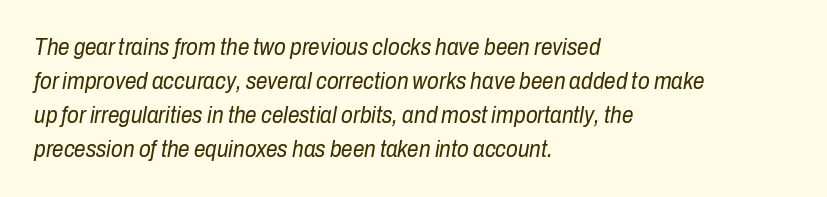
The image shows 23 px text type, italic (leaning right); set left-aligned, normal line spacing (1.48x), normal letter spacing, not underlined.
